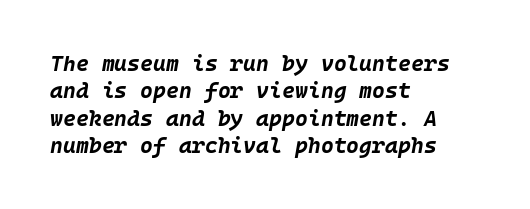
Weight check: bold — yes, fully. Tracking here is standard; glyphs follow each other at the usual distance. A classic flush-left, rag-right setting is used for this passage. When letters slant like this, we call the style italic.
